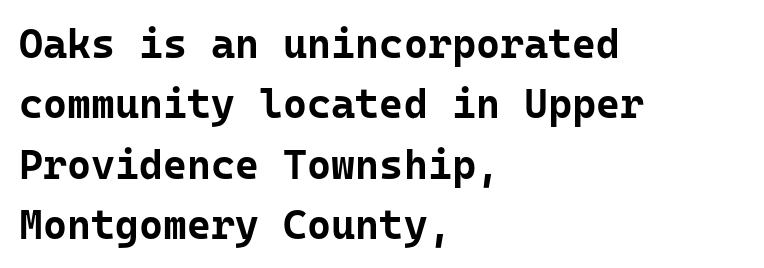
{"serif": "no", "italic": "no", "bold": "yes", "weight": "bold", "width": "normal", "stroke_contrast": "low", "x_height": "medium", "underline": "no", "align": "left", "line_spacing": "normal", "line_spacing_ratio": 1.47, "letter_spacing": "normal", "letter_spacing_em": 0.0, "glyph_px": 41}
